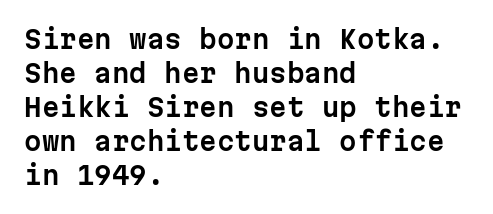
Q: Is the text italic (slanted)? A: No, it is upright.
Q: Is the text underlined? A: No.
Q: How is the paragraph aligned? A: Left-aligned.
Q: Is the spacing between letters normal or unusually wide? A: Normal.
Q: Is the spacing between lines tight, normal or loose? A: Normal.
